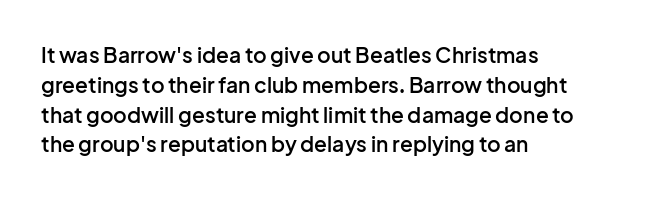
The image shows 21 px text type, upright; set left-aligned, normal line spacing (1.42x), normal letter spacing, not underlined.
